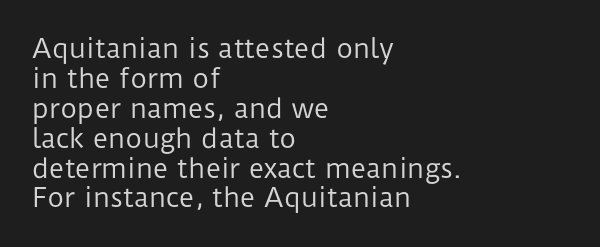
{"italic": "no", "bold": "no", "underline": "no", "align": "left", "line_spacing": "tight", "line_spacing_ratio": 1.15, "letter_spacing": "normal", "letter_spacing_em": 0.0, "glyph_px": 26}
